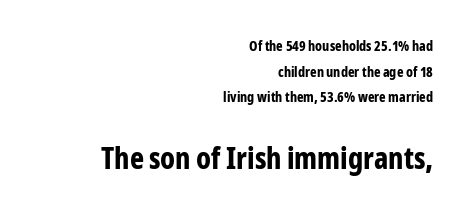
{"serif": "no", "italic": "no", "bold": "yes", "weight": "bold", "width": "condensed", "stroke_contrast": "low", "x_height": "medium", "monospaced": "no", "underline": "no", "align": "right", "line_spacing_ratio": 1.83, "letter_spacing": "normal", "letter_spacing_em": 0.0, "larger_block": "second", "size_ratio": 2.14, "glyph_px": 30}
